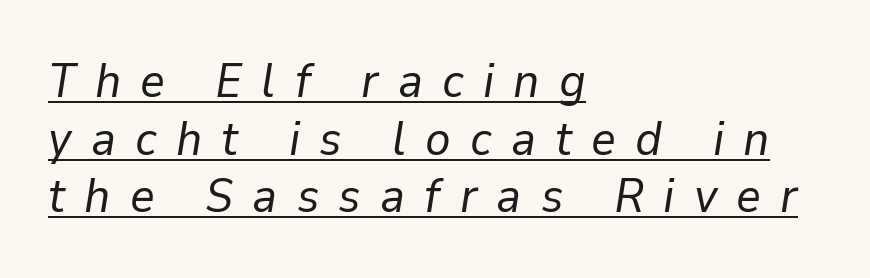
Q: Is the text bold? A: No.
Q: Is the text italic (slanted)? A: Yes, it leans right by about 9 degrees.
Q: Is the text underlined? A: Yes.
Q: How is the paragraph aligned? A: Left-aligned.
Q: Is the spacing between letters normal or unusually wide? A: Unusually wide.
Q: Width (condensed, normal, or wide)? A: Normal.
Q: Stroke contrast? A: Low.
Q: x-height? A: Medium.
Q: Monospaced? A: No.
